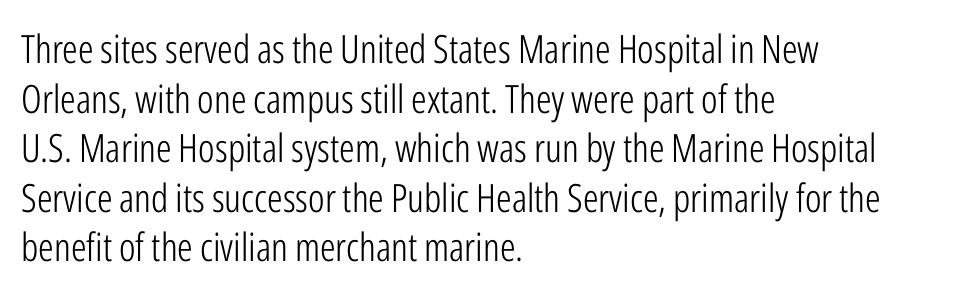
The image shows 39 px light, condensed sans-serif type, upright; set left-aligned, normal line spacing (1.27x), normal letter spacing, not underlined; low stroke contrast and a medium x-height.
